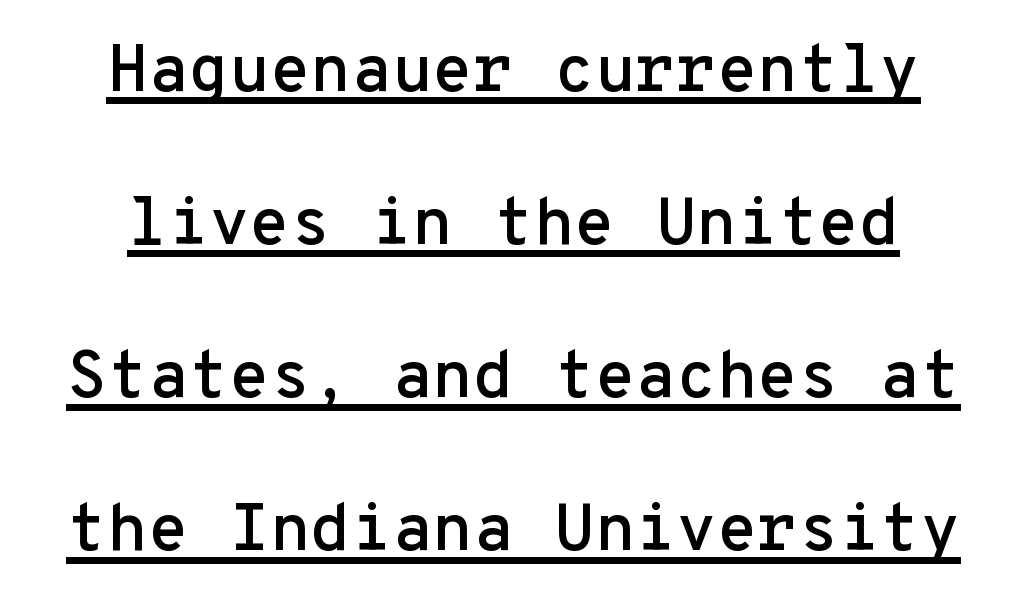
The letters sit at their default tracking, neither squeezed nor spread. Fixed-width glyphs throughout — classic coding-font behaviour. Posture: vertical. Where is the straight margin? There isn't one; the lines are centered. Vertical spacing — loose. Typographically, this falls in the sans-serif category.
